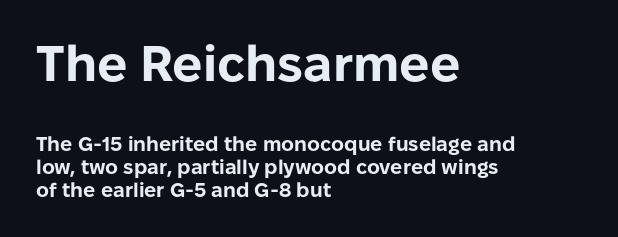
The image shows 50 px bold sans-serif type, upright; set left-aligned, tight line spacing (1.14x), normal letter spacing, not underlined; the first (top) block is 2.5x larger; low stroke contrast and a medium x-height.
